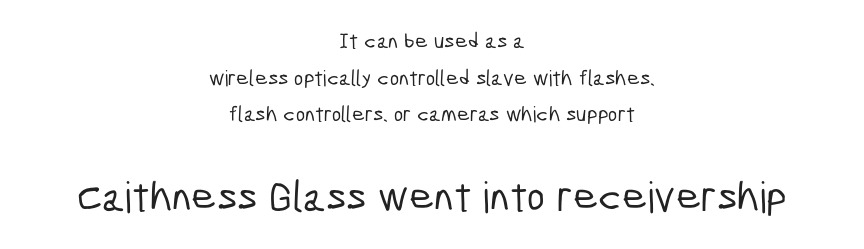
{"serif": "no", "width": "condensed", "stroke_contrast": "low", "x_height": "medium", "monospaced": "no", "underline": "no", "align": "center", "line_spacing": "normal", "line_spacing_ratio": 1.67, "letter_spacing": "normal", "letter_spacing_em": 0.0, "larger_block": "second", "size_ratio": 1.95, "glyph_px": 43}
